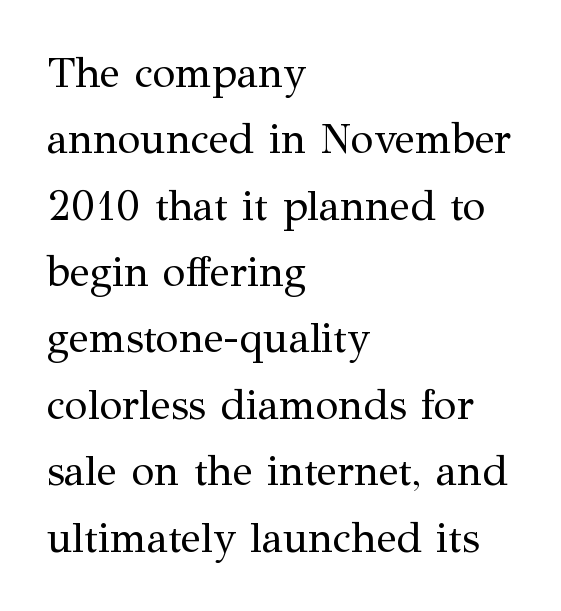
Ordinary non-slanted type is in use. Successive baselines arrive at the customary interval. Font category for this specimen: serif. The passage shown is typed in a proportional face where columns would drift.
